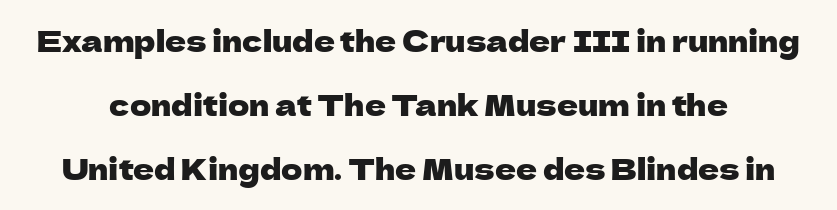
The letters stand straight up with perfectly vertical stems. Type style note: lacks serifs. Is the letter spacing exaggerated? No — it looks like the ordinary default. The baseline area is clear. The letters advance in unequal steps, a hallmark of proportional type. The designer dialed line spacing up above the default.
